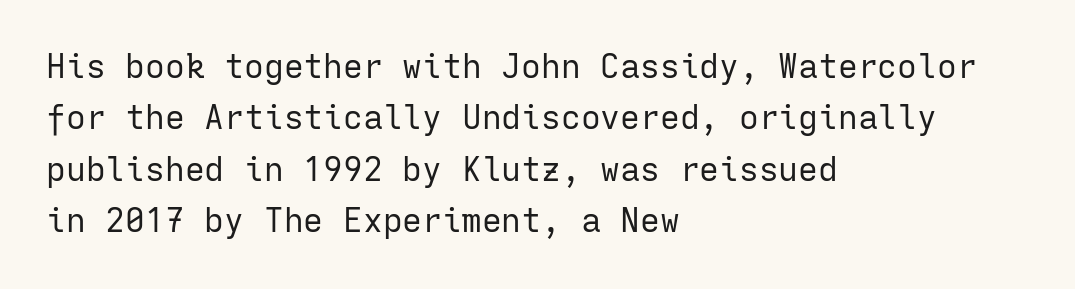
Q: Is the text bold? A: No.
Q: Is the text italic (slanted)? A: No, it is upright.
Q: Is the typeface a serif or a sans-serif typeface? A: Sans-serif.
Q: Is the text underlined? A: No.
Q: How is the paragraph aligned? A: Left-aligned.
Q: Is the spacing between letters normal or unusually wide? A: Normal.
Q: Is the spacing between lines tight, normal or loose? A: Normal.
Q: Width (condensed, normal, or wide)? A: Normal.
Q: Stroke contrast? A: Low.
Q: x-height? A: Medium.
Q: Monospaced? A: Yes.
